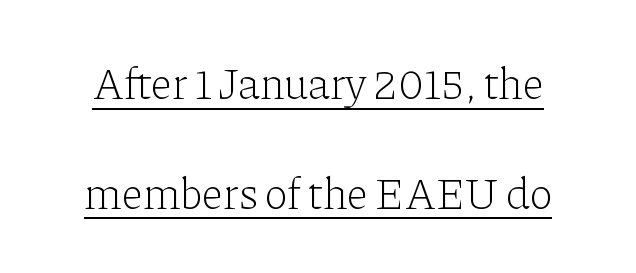
The image shows 44 px light serif type, upright; set loose line spacing (2.49x), normal letter spacing, underlined; low stroke contrast and a medium x-height.
